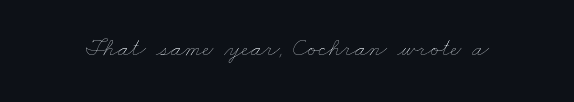
The image shows 25 px text type; set normal letter spacing, not underlined.
